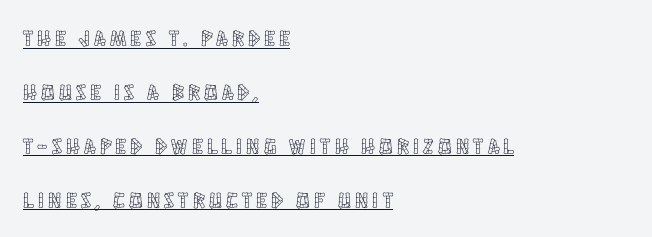
The image shows 22 px text type, upright; set left-aligned, loose line spacing (2.45x), unusually wide letter spacing (+0.2 em), underlined.
